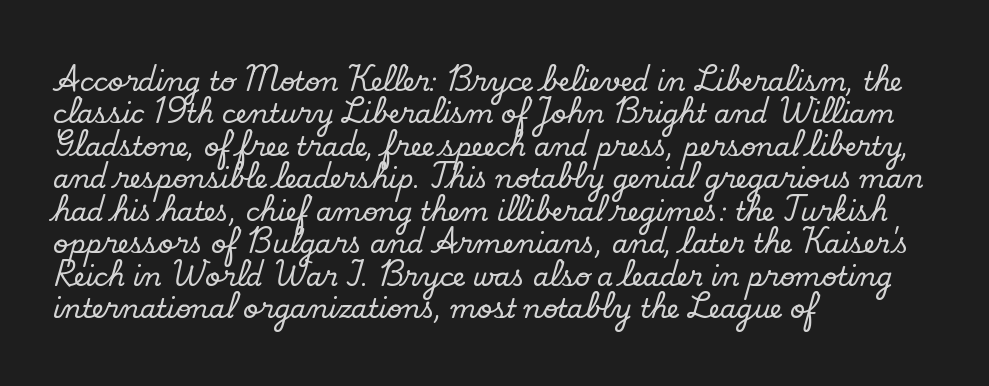
The image shows 26 px text type; set left-aligned, normal line spacing (1.25x), normal letter spacing, not underlined.
